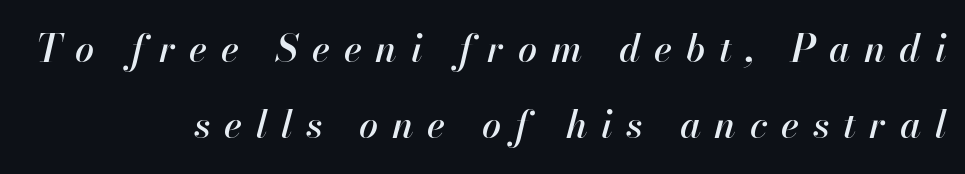
{"italic": "yes", "lean": "right", "slant_degrees": 13, "width": "normal", "stroke_contrast": "high", "x_height": "small", "monospaced": "no", "underline": "no", "align": "right", "line_spacing": "loose", "line_spacing_ratio": 2.01, "letter_spacing": "wide", "letter_spacing_em": 0.36, "glyph_px": 38}
